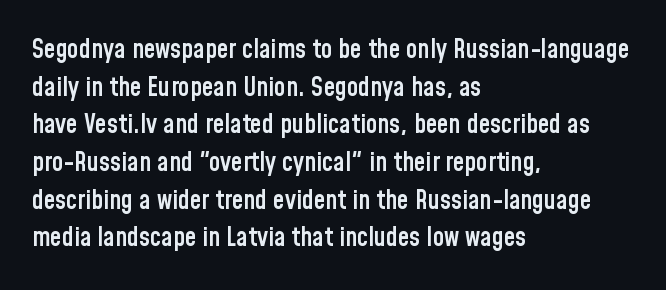
Reading down the column, the eye jumps a familiar distance to each next line. How are the letters spaced? Ordinarily, with no added tracking. The text block is weighted toward the left margin, trailing off unevenly rightward. The letters stand upright; this is a roman face.
